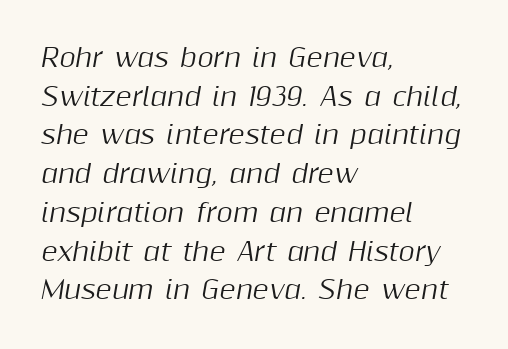
The designer left line spacing at the default. A bare baseline throughout the passage. Rendered with sloped, italic letterforms. The compositor pushed each line to the left boundary.
